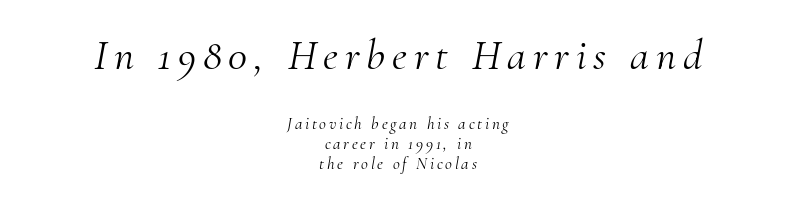
Q: Is the text bold? A: No.
Q: Is the text italic (slanted)? A: Yes, it leans right by about 10 degrees.
Q: Is the typeface a serif or a sans-serif typeface? A: Serif.
Q: Is the text underlined? A: No.
Q: How is the paragraph aligned? A: Centered.
Q: Which block of text is set in a larger size, the first (top) or the second (bottom)? A: The first (top) one.
Q: Width (condensed, normal, or wide)? A: Normal.
Q: Stroke contrast? A: Medium.
Q: x-height? A: Small.
Q: Monospaced? A: No.
